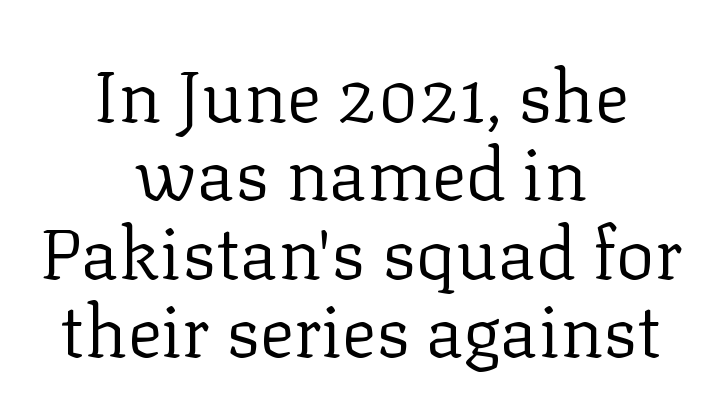
The specimen reads as upright at a glance. Stem width sits at or under what a default text font uses. Serifs: yes, visible at the terminals of the letterforms. If you measured baseline to baseline, you'd find a short distance.
